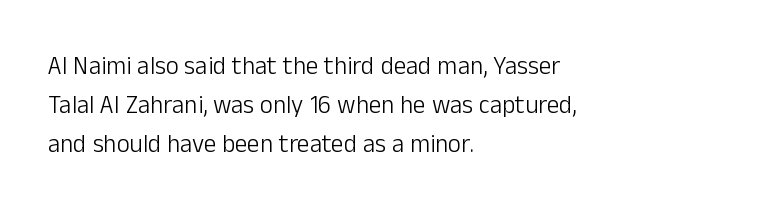
{"italic": "no", "bold": "no", "underline": "no", "align": "left", "line_spacing": "normal", "line_spacing_ratio": 1.57, "letter_spacing": "normal", "letter_spacing_em": 0.0, "glyph_px": 25}
